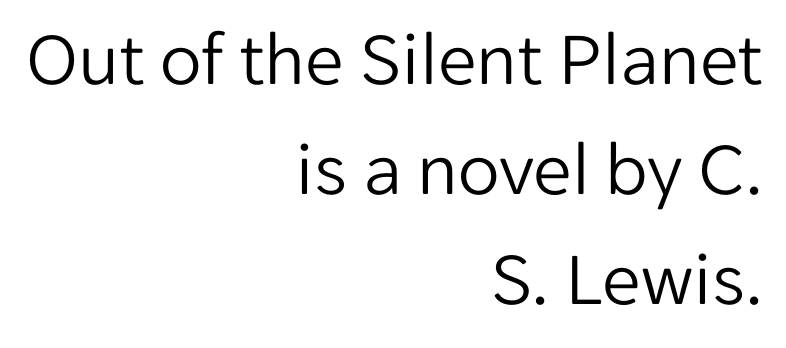
Characters follow at the spacing the type designer built in. The letters advance in unequal steps, a hallmark of proportional type. Nothing heavy about these letters — not bold at all. Baseline-to-baseline distance is the conventional proportion of letter height. Plain, unruled lines of type.
